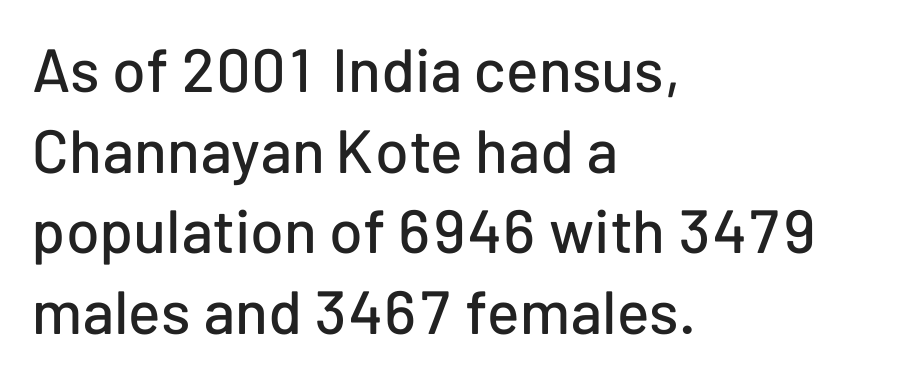
{"serif": "no", "italic": "no", "width": "normal", "stroke_contrast": "low", "x_height": "medium", "monospaced": "no", "underline": "no", "align": "left", "line_spacing": "normal", "line_spacing_ratio": 1.32, "letter_spacing": "normal", "letter_spacing_em": 0.0, "glyph_px": 61}
